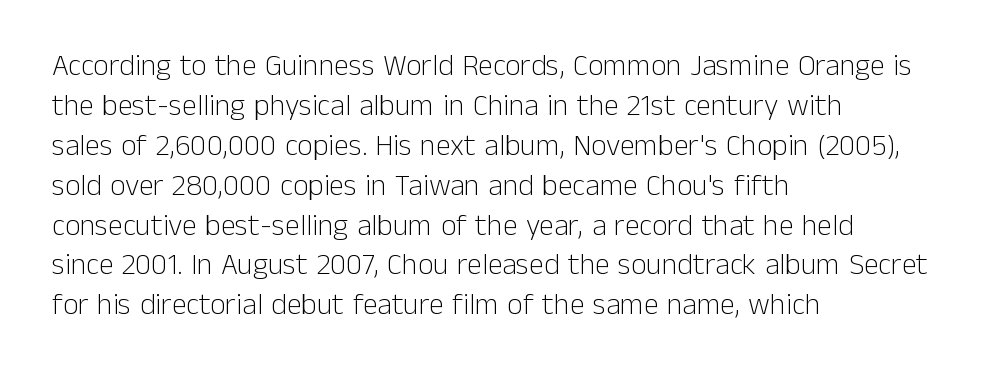
Descenders hang freely into open space. Is there any slant? The stems are plumb. A student would call this left alignment; a typographer would say flush left, rag right. The passage shown is typed in a proportional face where columns would drift. The designer left line spacing at the default.
